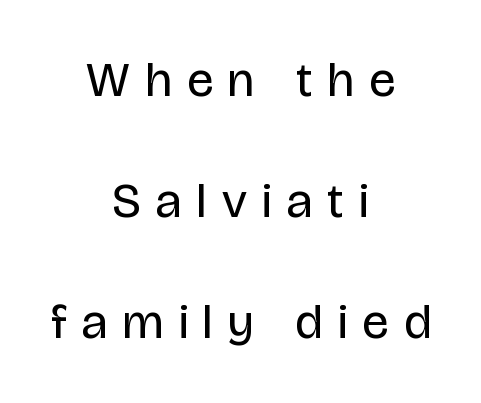
{"serif": "no", "italic": "no", "bold": "no", "weight": "regular", "width": "condensed", "stroke_contrast": "low", "x_height": "large", "monospaced": "no", "underline": "no", "align": "center", "line_spacing": "loose", "line_spacing_ratio": 2.47, "letter_spacing": "wide", "letter_spacing_em": 0.32, "glyph_px": 49}
